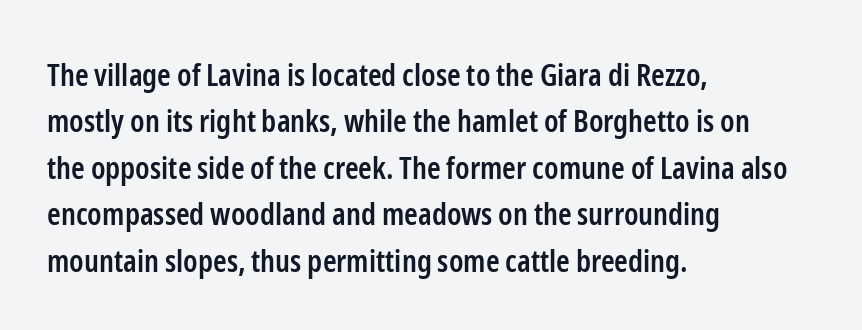
Q: Is the text bold? A: Semi-bold.
Q: Is the text italic (slanted)? A: No, it is upright.
Q: Is the typeface a serif or a sans-serif typeface? A: Sans-serif.
Q: Is the text underlined? A: No.
Q: How is the paragraph aligned? A: Left-aligned.
Q: Is the spacing between letters normal or unusually wide? A: Normal.
Q: Is the spacing between lines tight, normal or loose? A: Normal.
Q: Width (condensed, normal, or wide)? A: Condensed.
Q: Stroke contrast? A: Low.
Q: x-height? A: Medium.
Q: Monospaced? A: No.
